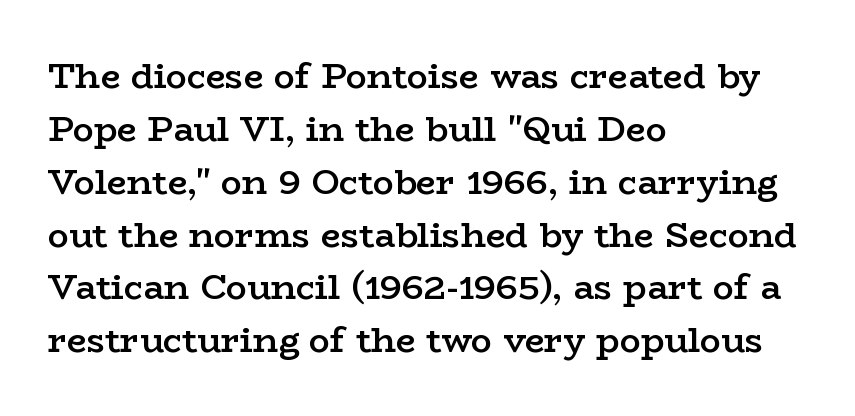
The image shows 35 px semibold, wide serif type, upright; set left-aligned, normal line spacing (1.51x), normal letter spacing, not underlined; low stroke contrast and a medium x-height.
